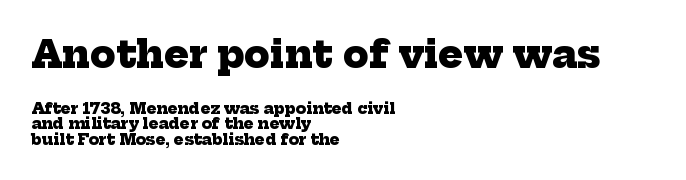
Q: Is the text bold? A: Yes.
Q: Is the typeface a serif or a sans-serif typeface? A: Serif.
Q: Is the text underlined? A: No.
Q: How is the paragraph aligned? A: Left-aligned.
Q: Is the spacing between letters normal or unusually wide? A: Normal.
Q: Is the spacing between lines tight, normal or loose? A: Tight.
Q: Which block of text is set in a larger size, the first (top) or the second (bottom)? A: The first (top) one.
Q: Width (condensed, normal, or wide)? A: Normal.
Q: Stroke contrast? A: Low.
Q: x-height? A: Medium.
Q: Monospaced? A: No.
